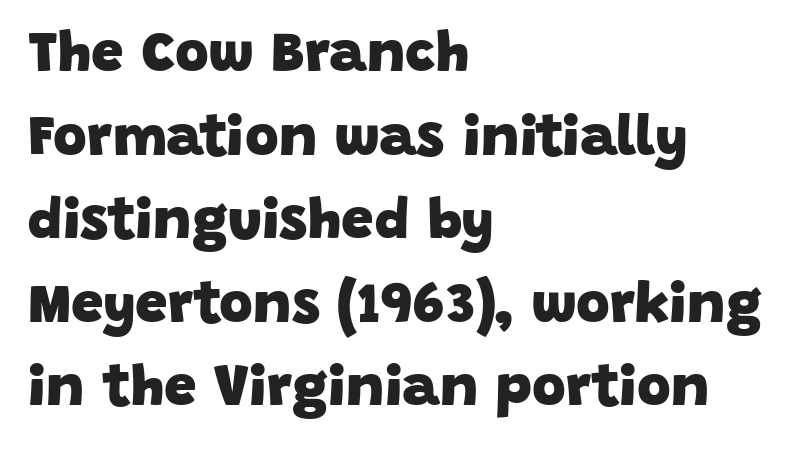
The image shows 58 px heavy sans-serif type; set left-aligned, normal line spacing (1.44x), normal letter spacing, not underlined; low stroke contrast and a large x-height.
